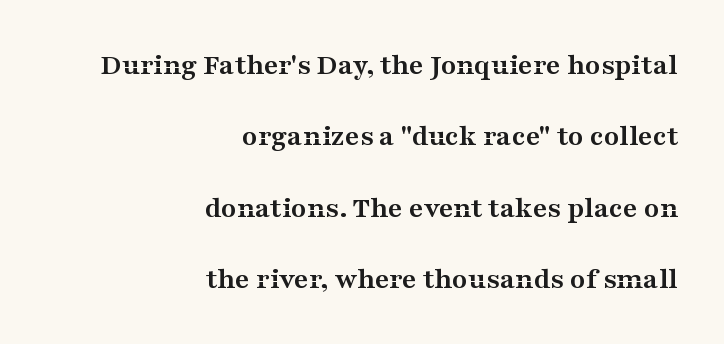
{"serif": "yes", "italic": "no", "bold": "yes", "weight": "semibold", "width": "wide", "stroke_contrast": "medium", "x_height": "medium", "monospaced": "no", "underline": "no", "align": "right", "line_spacing": "loose", "line_spacing_ratio": 2.3, "letter_spacing": "normal", "letter_spacing_em": 0.0, "glyph_px": 31}
